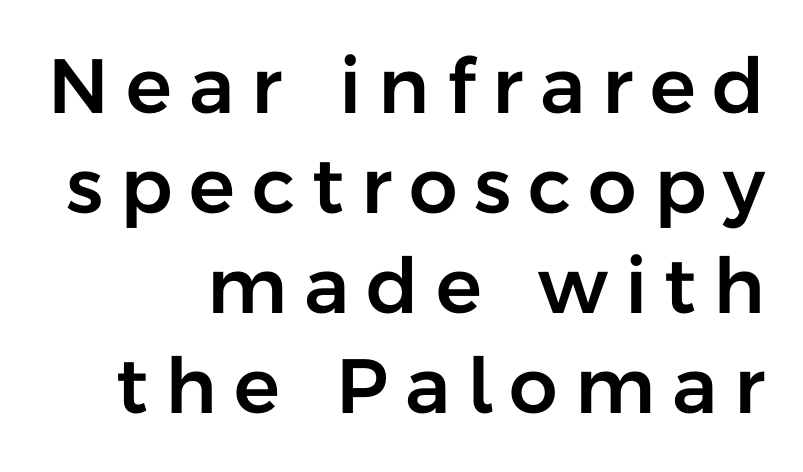
Q: Is the text italic (slanted)? A: No, it is upright.
Q: Is the typeface a serif or a sans-serif typeface? A: Sans-serif.
Q: Is the text underlined? A: No.
Q: How is the paragraph aligned? A: Right-aligned.
Q: Is the spacing between letters normal or unusually wide? A: Unusually wide.
Q: Is the spacing between lines tight, normal or loose? A: Normal.
Q: Width (condensed, normal, or wide)? A: Normal.
Q: Stroke contrast? A: Low.
Q: x-height? A: Medium.
Q: Monospaced? A: No.
